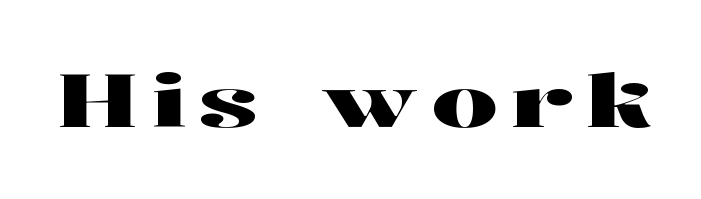
The image shows 73 px wide serif type, upright; set not underlined; high stroke contrast and a medium x-height.
